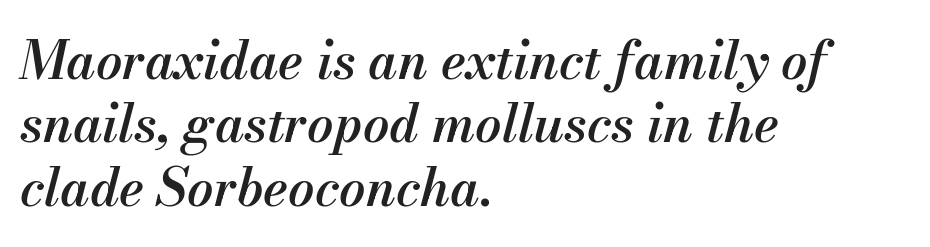
Q: Is the text bold? A: Semi-bold.
Q: Is the text italic (slanted)? A: Yes, it leans right by about 13 degrees.
Q: Is the text underlined? A: No.
Q: How is the paragraph aligned? A: Left-aligned.
Q: Is the spacing between letters normal or unusually wide? A: Normal.
Q: Width (condensed, normal, or wide)? A: Normal.
Q: Stroke contrast? A: Medium.
Q: x-height? A: Small.
Q: Monospaced? A: No.
